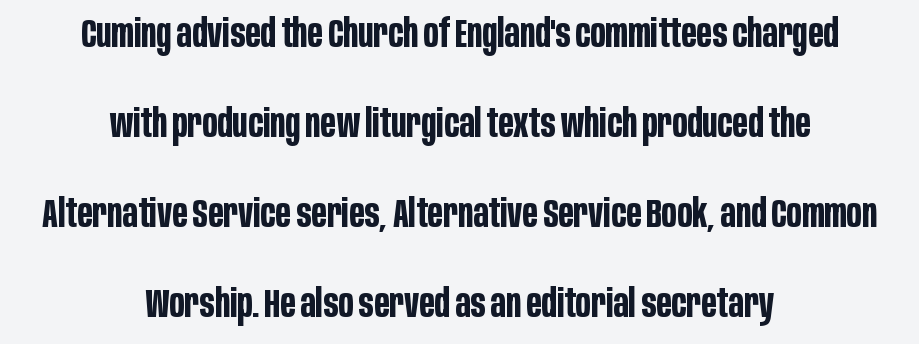
{"serif": "no", "italic": "no", "bold": "yes", "weight": "bold", "width": "condensed", "stroke_contrast": "low", "x_height": "large", "monospaced": "no", "underline": "no", "align": "center", "line_spacing": "loose", "line_spacing_ratio": 2.31, "letter_spacing": "normal", "letter_spacing_em": 0.0, "glyph_px": 39}
